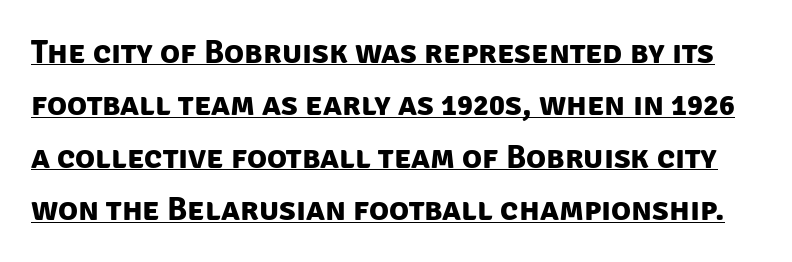
The image shows 33 px bold sans-serif type; set normal line spacing (1.59x), normal letter spacing, underlined; low stroke contrast and a large x-height.
